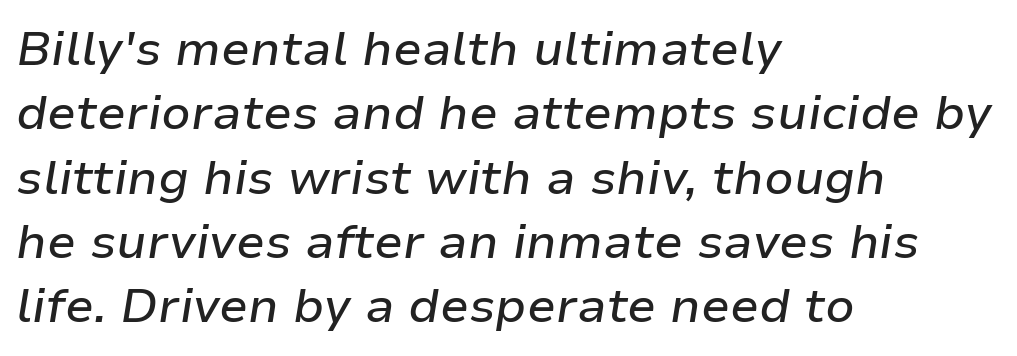
Each new line begins a customary step beneath the previous one. The horizontal fit of the characters is conventional and even. Think of a printed novel: that variable character pitch is what you see here. A clean baseline with only descenders dipping below it. Left-aligned paragraph, ragged on the right.
